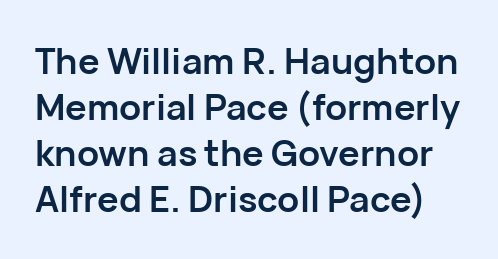
{"serif": "no", "italic": "no", "bold": "yes", "weight": "semibold", "width": "normal", "stroke_contrast": "low", "x_height": "medium", "monospaced": "no", "underline": "no", "line_spacing": "normal", "line_spacing_ratio": 1.28, "letter_spacing": "normal", "letter_spacing_em": 0.0, "glyph_px": 36}
